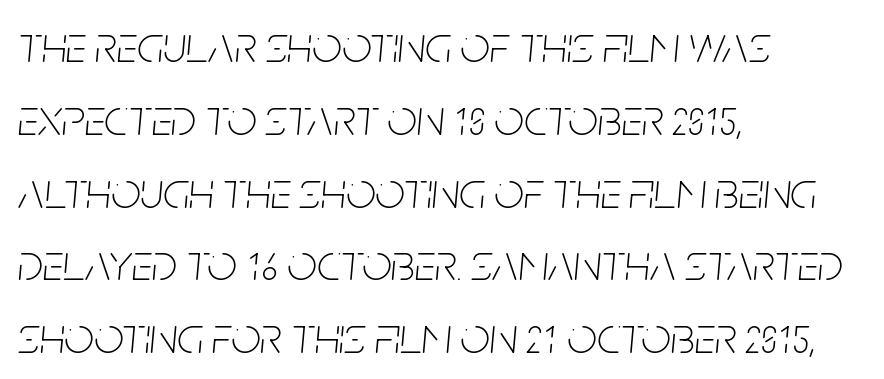
Q: Is the text bold? A: No.
Q: Is the text italic (slanted)? A: Yes, it leans right by about 5 degrees.
Q: Is the text underlined? A: No.
Q: How is the paragraph aligned? A: Left-aligned.
Q: Is the spacing between letters normal or unusually wide? A: Normal.
Q: Is the spacing between lines tight, normal or loose? A: Normal.
Q: Width (condensed, normal, or wide)? A: Condensed.
Q: Stroke contrast? A: Low.
Q: x-height? A: Large.
Q: Monospaced? A: No.
